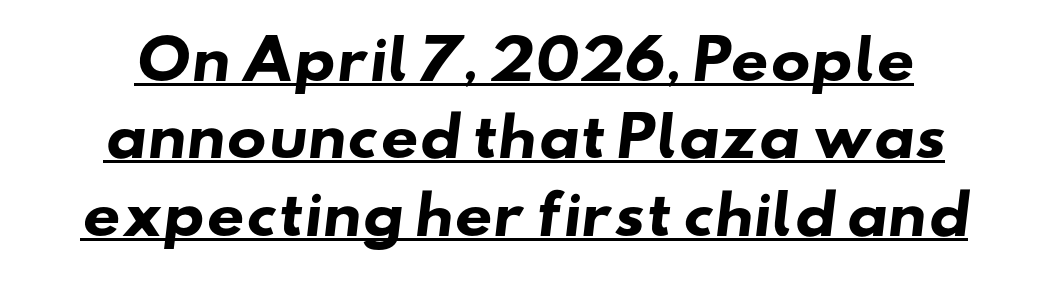
The image shows 53 px heavy, wide sans-serif type; set normal line spacing (1.46x), normal letter spacing, underlined; low stroke contrast and a small x-height.
